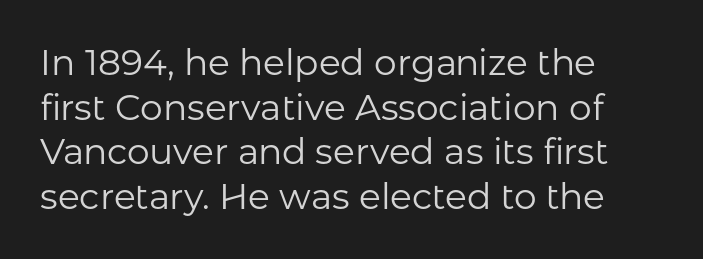
The image shows 36 px regular-weight sans-serif type, upright; set left-aligned, line spacing 1.24x, normal letter spacing, not underlined; low stroke contrast and a medium x-height.
